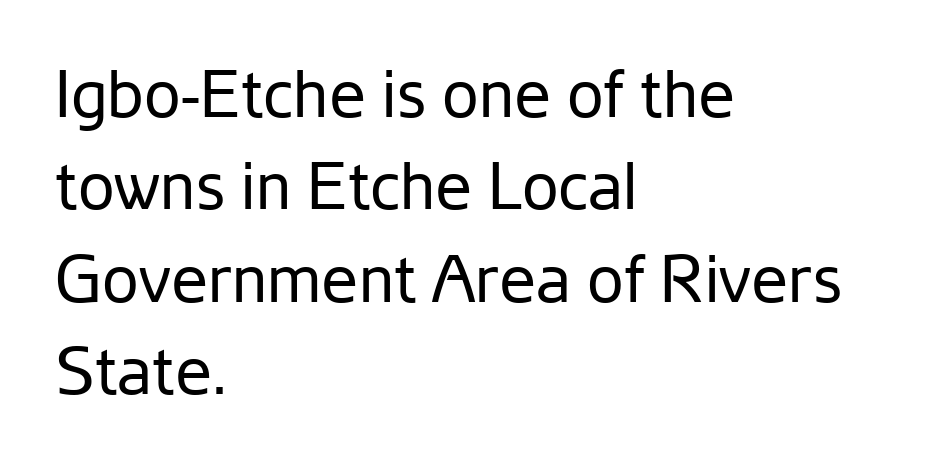
Q: Is the text bold? A: No.
Q: Is the text italic (slanted)? A: No, it is upright.
Q: Is the typeface a serif or a sans-serif typeface? A: Sans-serif.
Q: Is the text underlined? A: No.
Q: How is the paragraph aligned? A: Left-aligned.
Q: Is the spacing between letters normal or unusually wide? A: Normal.
Q: Is the spacing between lines tight, normal or loose? A: Normal.
Q: Width (condensed, normal, or wide)? A: Normal.
Q: Stroke contrast? A: Low.
Q: x-height? A: Medium.
Q: Monospaced? A: No.
